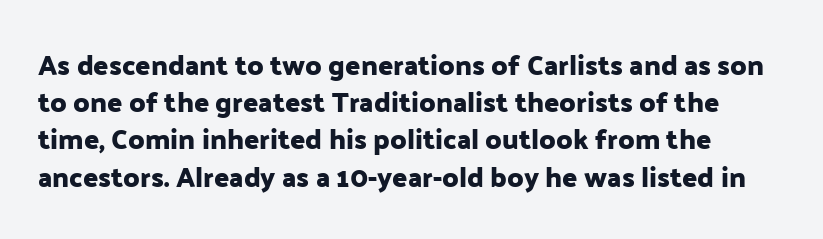
Descender tails drop into unmarked territory. The text was rendered using a sans face with plain stroke endings. What's the leading like? Ordinary, nothing unusual. Students, note that the glyphs here touch the page at normal intervals. The passage shown is typed in a proportional face where columns would drift.
